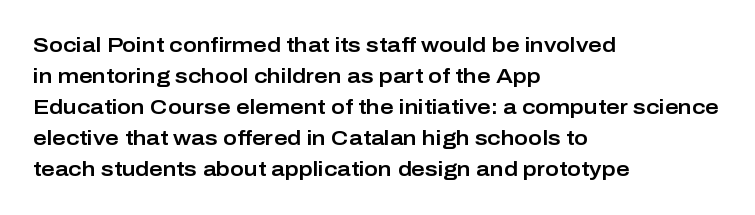
The image shows 21 px text type, upright; set left-aligned, normal line spacing (1.48x), normal letter spacing, not underlined.
